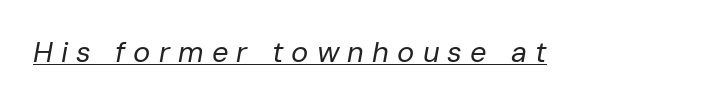
Q: Is the text bold? A: No.
Q: Is the text italic (slanted)? A: Yes, it leans right by about 10 degrees.
Q: Is the text underlined? A: Yes.
Q: Is the spacing between letters normal or unusually wide? A: Unusually wide.
Q: Width (condensed, normal, or wide)? A: Normal.
Q: Stroke contrast? A: Low.
Q: x-height? A: Medium.
Q: Monospaced? A: No.
